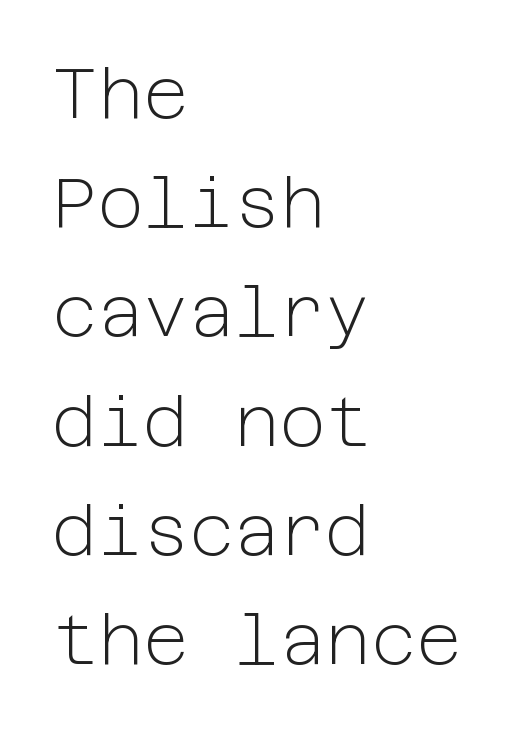
{"serif": "no", "italic": "no", "bold": "no", "weight": "light", "width": "normal", "stroke_contrast": "low", "x_height": "medium", "underline": "no", "align": "left", "line_spacing": "normal", "line_spacing_ratio": 1.56, "letter_spacing": "normal", "letter_spacing_em": 0.0, "glyph_px": 70}
